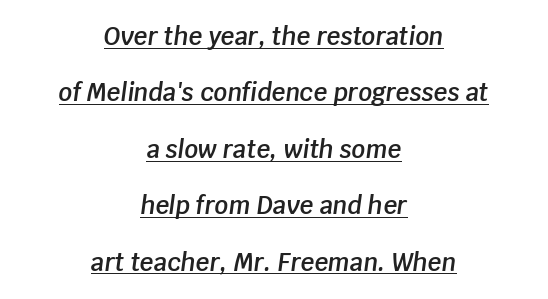
{"italic": "yes", "lean": "right", "slant_degrees": 8, "bold": "semi", "underline": "yes", "align": "center", "line_spacing": "loose", "line_spacing_ratio": 2.35, "letter_spacing": "normal", "letter_spacing_em": 0.0, "glyph_px": 24}
